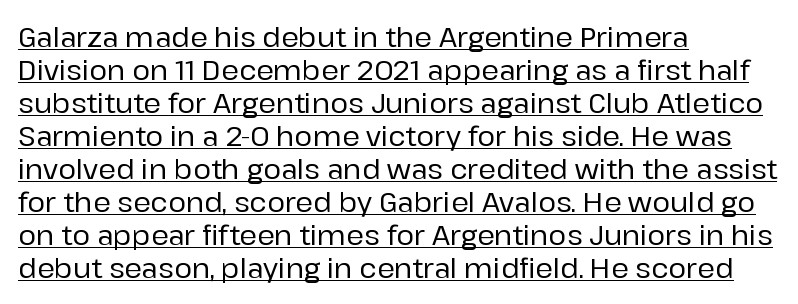
If you drew a ruler down the left edge, every line would touch it. The font's upright variant was chosen for this text. A baseline rule has been typeset under these characters. These lines keep a tight, regular rhythm from letter to letter.
